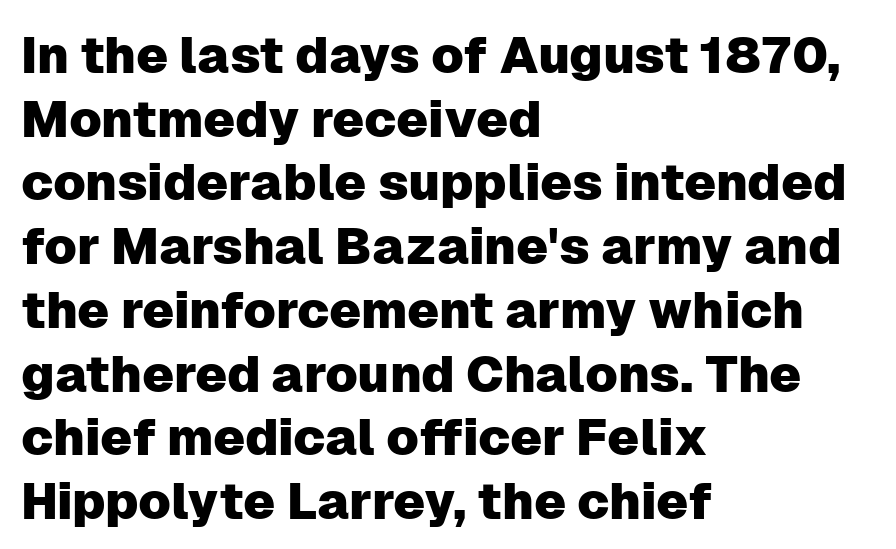
Q: Is the text italic (slanted)? A: No, it is upright.
Q: Is the typeface a serif or a sans-serif typeface? A: Sans-serif.
Q: Is the text underlined? A: No.
Q: How is the paragraph aligned? A: Left-aligned.
Q: Is the spacing between letters normal or unusually wide? A: Normal.
Q: Is the spacing between lines tight, normal or loose? A: Normal.
Q: Width (condensed, normal, or wide)? A: Normal.
Q: Stroke contrast? A: Low.
Q: x-height? A: Medium.
Q: Monospaced? A: No.
